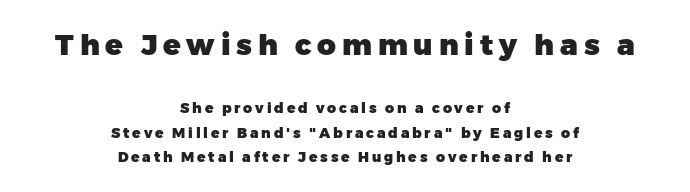
Q: Is the text bold? A: Yes.
Q: Is the text italic (slanted)? A: No, it is upright.
Q: Is the typeface a serif or a sans-serif typeface? A: Sans-serif.
Q: Is the text underlined? A: No.
Q: How is the paragraph aligned? A: Centered.
Q: Is the spacing between letters normal or unusually wide? A: Unusually wide.
Q: Which block of text is set in a larger size, the first (top) or the second (bottom)? A: The first (top) one.
Q: Width (condensed, normal, or wide)? A: Normal.
Q: Stroke contrast? A: Low.
Q: x-height? A: Medium.
Q: Monospaced? A: No.
